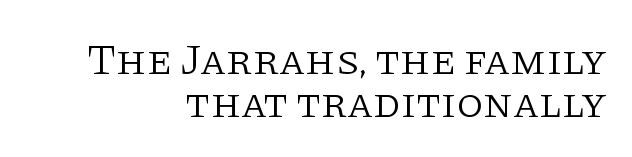
Q: Is the text bold? A: No.
Q: Is the text italic (slanted)? A: No, it is upright.
Q: Is the typeface a serif or a sans-serif typeface? A: Serif.
Q: Is the text underlined? A: No.
Q: How is the paragraph aligned? A: Right-aligned.
Q: Is the spacing between letters normal or unusually wide? A: Normal.
Q: Is the spacing between lines tight, normal or loose? A: Tight.
Q: Width (condensed, normal, or wide)? A: Normal.
Q: Stroke contrast? A: Low.
Q: x-height? A: Large.
Q: Monospaced? A: No.
